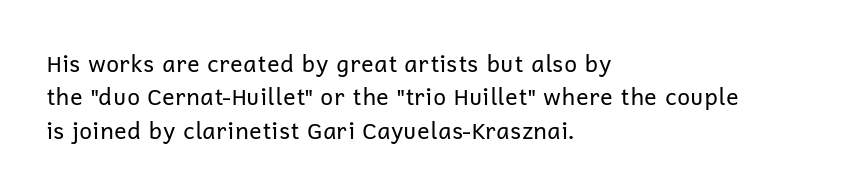
The image shows 23 px text type, upright; set left-aligned, normal line spacing (1.45x), normal letter spacing, not underlined.
